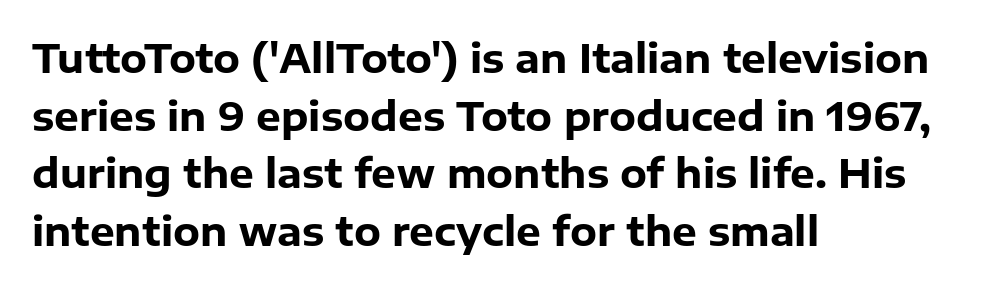
Q: Is the text bold? A: Yes.
Q: Is the text italic (slanted)? A: No, it is upright.
Q: Is the typeface a serif or a sans-serif typeface? A: Sans-serif.
Q: Is the text underlined? A: No.
Q: How is the paragraph aligned? A: Left-aligned.
Q: Is the spacing between letters normal or unusually wide? A: Normal.
Q: Is the spacing between lines tight, normal or loose? A: Normal.
Q: Width (condensed, normal, or wide)? A: Normal.
Q: Stroke contrast? A: Low.
Q: x-height? A: Medium.
Q: Monospaced? A: No.
